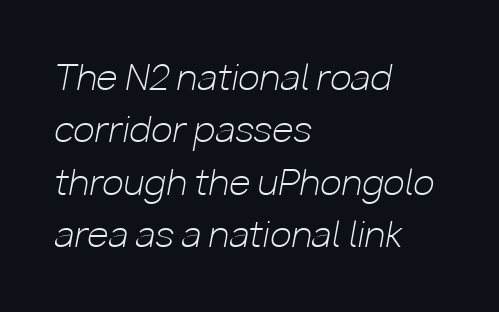
{"italic": "yes", "lean": "right", "slant_degrees": 10, "bold": "no", "weight": "light", "width": "normal", "stroke_contrast": "low", "x_height": "medium", "monospaced": "no", "underline": "no", "align": "left", "line_spacing": "normal", "line_spacing_ratio": 1.5, "letter_spacing": "normal", "letter_spacing_em": 0.0, "glyph_px": 35}
